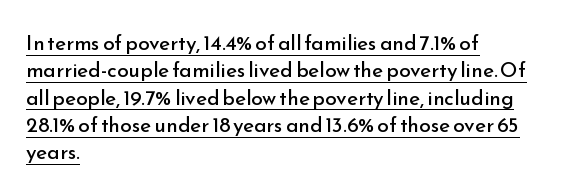
Q: Is the text bold? A: No.
Q: Is the text italic (slanted)? A: No, it is upright.
Q: Is the text underlined? A: Yes.
Q: How is the paragraph aligned? A: Left-aligned.
Q: Is the spacing between letters normal or unusually wide? A: Normal.
Q: Is the spacing between lines tight, normal or loose? A: Normal.
